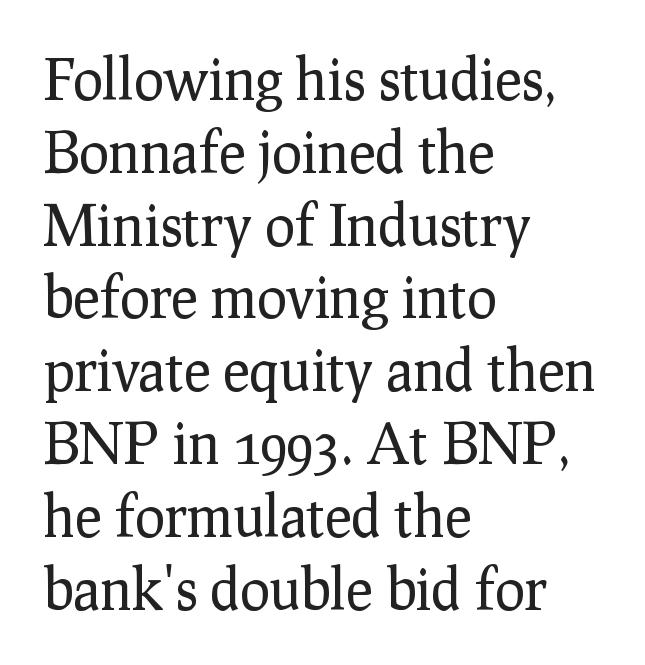
{"serif": "yes", "italic": "no", "bold": "no", "weight": "regular", "width": "normal", "stroke_contrast": "low", "x_height": "medium", "monospaced": "no", "underline": "no", "align": "left", "line_spacing": "normal", "line_spacing_ratio": 1.3, "letter_spacing": "normal", "letter_spacing_em": 0.0, "glyph_px": 56}
